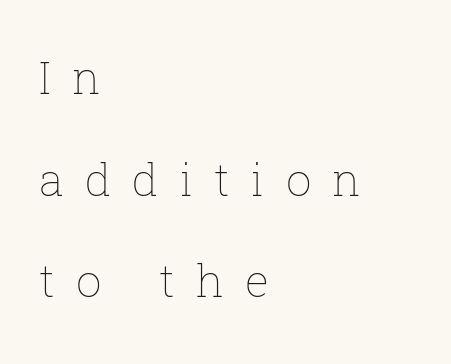
The image shows 45 px thin type, upright; set left-aligned, loose line spacing (2.26x), unusually wide letter spacing (+0.47 em), not underlined; low stroke contrast and a medium x-height.
